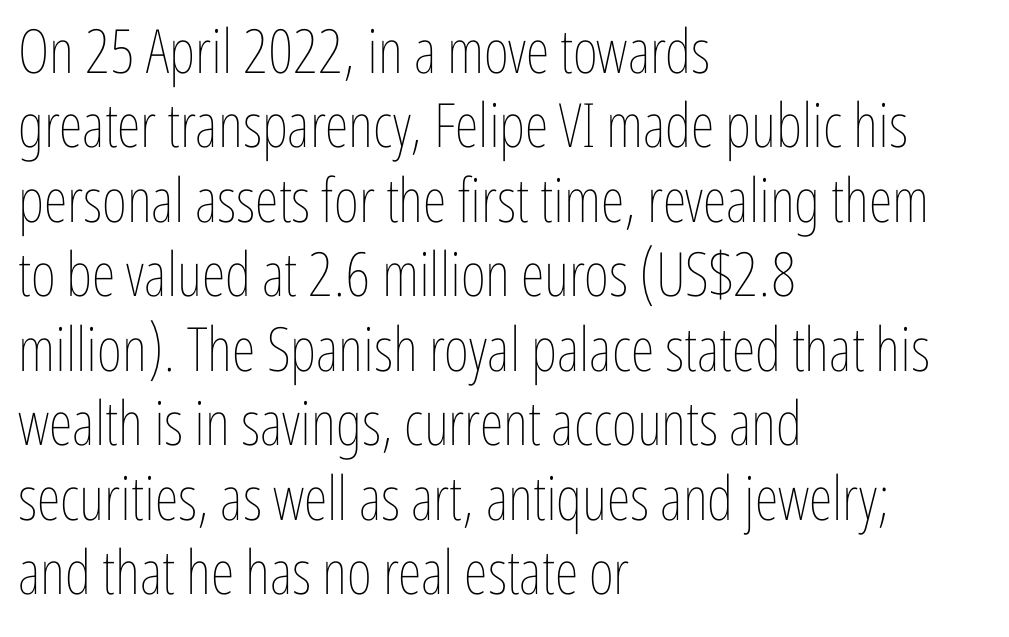
{"italic": "no", "bold": "no", "weight": "thin", "width": "condensed", "stroke_contrast": "low", "x_height": "medium", "monospaced": "no", "underline": "no", "align": "left", "line_spacing_ratio": 1.22, "letter_spacing": "normal", "letter_spacing_em": 0.0, "glyph_px": 61}
